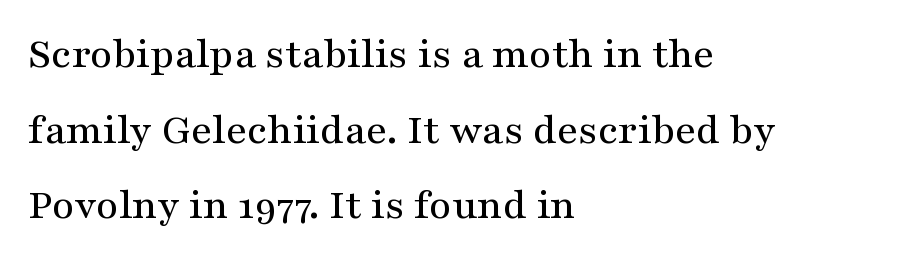
The image shows 43 px wide serif type, upright; set left-aligned, line spacing 1.76x, normal letter spacing, not underlined; medium stroke contrast and a medium x-height.
